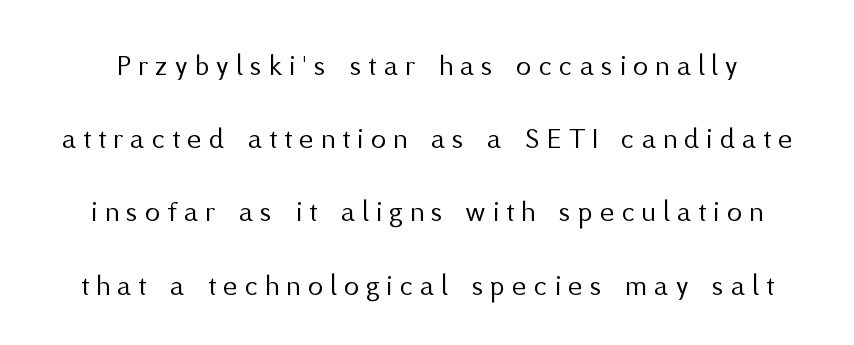
Q: Is the text bold? A: No.
Q: Is the text italic (slanted)? A: No, it is upright.
Q: Is the typeface a serif or a sans-serif typeface? A: Sans-serif.
Q: Is the text underlined? A: No.
Q: Is the spacing between letters normal or unusually wide? A: Unusually wide.
Q: Is the spacing between lines tight, normal or loose? A: Loose.
Q: Width (condensed, normal, or wide)? A: Normal.
Q: Stroke contrast? A: Medium.
Q: x-height? A: Medium.
Q: Monospaced? A: No.
